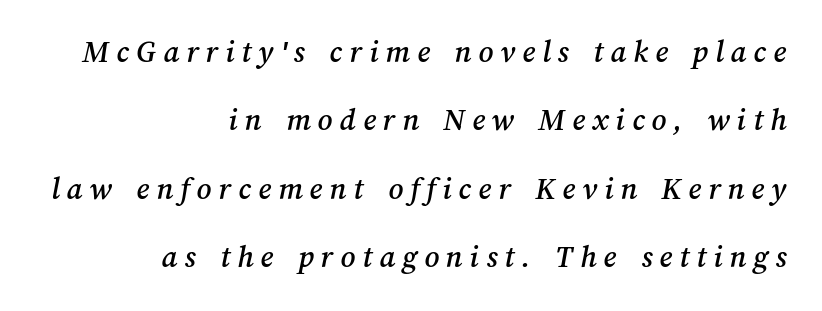
The image shows 32 px text type; set right-aligned, loose line spacing (2.14x), unusually wide letter spacing (+0.22 em), not underlined; medium stroke contrast and a medium x-height.
